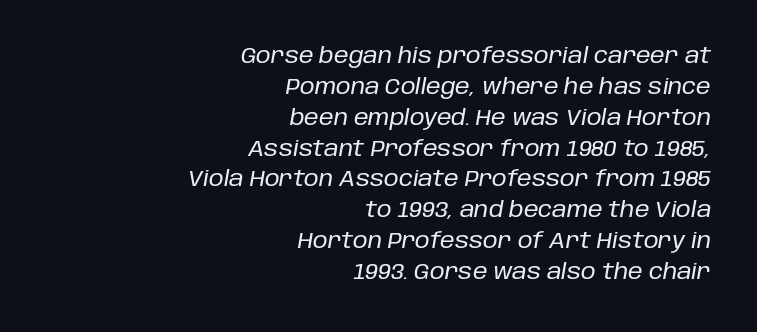
{"italic": "yes", "lean": "right", "slant_degrees": 10, "underline": "no", "align": "right", "line_spacing": "normal", "line_spacing_ratio": 1.47, "letter_spacing": "normal", "letter_spacing_em": 0.0, "glyph_px": 21}
